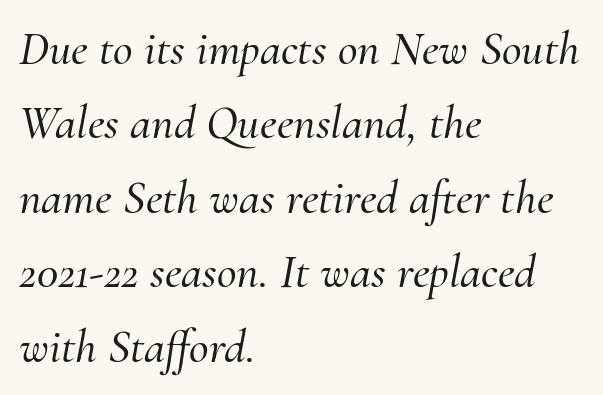
Character widths vary here, with narrow letters taking less room than wide ones. The lines are quadded left. Words float on clear page, feet unadorned. Old-style or modern, the face here clearly has serifs. Short note: letters normally spaced.
